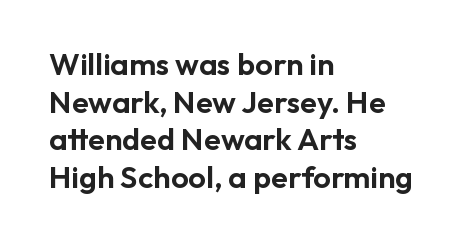
Q: Is the text italic (slanted)? A: No, it is upright.
Q: Is the typeface a serif or a sans-serif typeface? A: Sans-serif.
Q: Is the text underlined? A: No.
Q: How is the paragraph aligned? A: Left-aligned.
Q: Is the spacing between letters normal or unusually wide? A: Normal.
Q: Width (condensed, normal, or wide)? A: Normal.
Q: Stroke contrast? A: Low.
Q: x-height? A: Medium.
Q: Monospaced? A: No.
